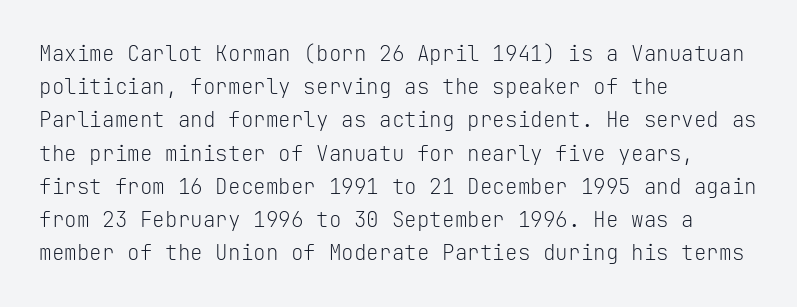
The image shows 21 px text type, upright; set left-aligned, normal line spacing (1.58x), normal letter spacing, not underlined.
